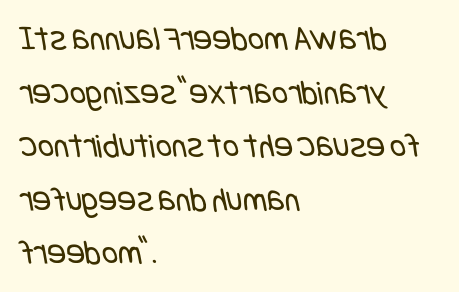
Honestly, there is no underline to notice here at all. The face used here is rendered with its standard letterfit. A typesetter would call this leading conventional body-copy spacing. Summary of weight: not heavy and not bold.
